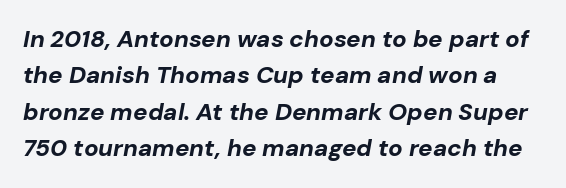
{"italic": "yes", "lean": "right", "slant_degrees": 10, "bold": "yes", "underline": "no", "line_spacing": "normal", "line_spacing_ratio": 1.52, "letter_spacing": "normal", "letter_spacing_em": 0.0, "glyph_px": 24}
